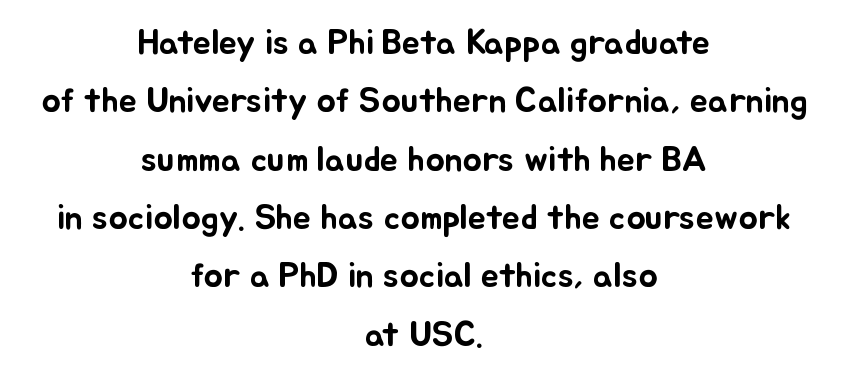
Which margin do the lines hug? Neither — every line sits in the middle. A typesetter would call this proportional, since set widths differ per character. The rendering uses a moderate line-height, typical for paragraphs. A roman cut, with each character standing at attention. Plain, unruled lines of type. In terms of letterspacing, this is plain default setting.
